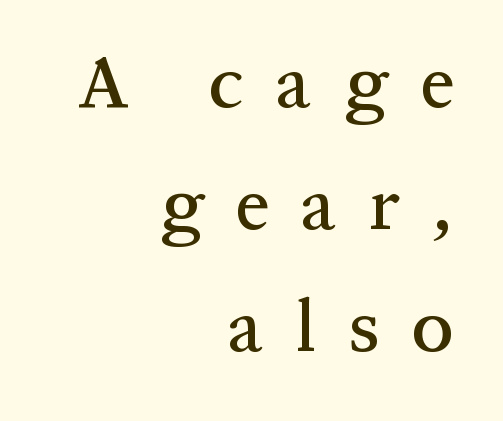
No word sits above an underline. Notice how descenders clear the ascenders below comfortably — that's standard leading. Is this a sans? No — the strokes have serifs. Do the letters lean? They stand straight. This sample has the flowing, uneven cadence of proportional lettering. The letters are spread apart with noticeably loose tracking.
